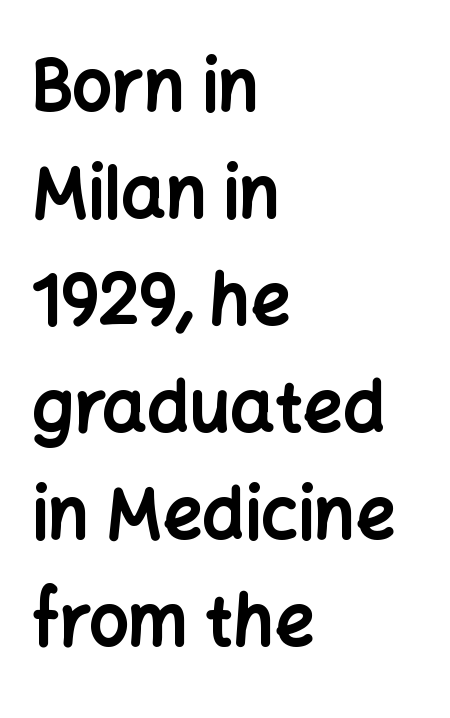
The image shows 70 px bold sans-serif type, upright; set left-aligned, normal line spacing (1.53x), normal letter spacing, not underlined; low stroke contrast and a medium x-height.
